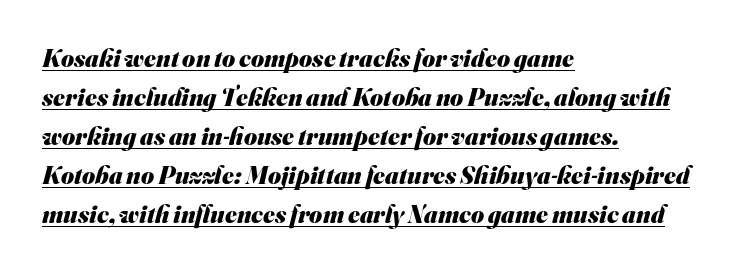
If you drew a ruler down the left edge, every line would touch it. The specimen includes a rule beneath the text block's lines. Heavy, bold letterforms. This sample uses plain, unmodified letter spacing.
